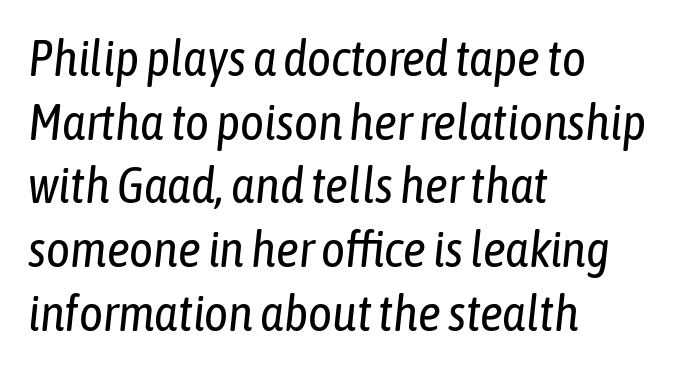
The image shows 51 px regular-weight, condensed type, italic (leaning right); set left-aligned, normal line spacing (1.25x), normal letter spacing, not underlined; low stroke contrast and a medium x-height.
